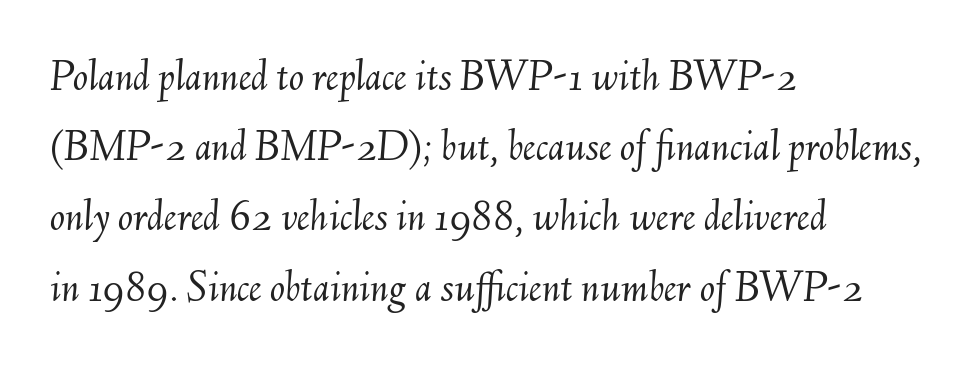
Q: Is the text bold? A: No.
Q: Is the text italic (slanted)? A: Yes, it leans right by about 6 degrees.
Q: Is the text underlined? A: No.
Q: How is the paragraph aligned? A: Left-aligned.
Q: Is the spacing between letters normal or unusually wide? A: Normal.
Q: Is the spacing between lines tight, normal or loose? A: Normal.
Q: Width (condensed, normal, or wide)? A: Normal.
Q: Stroke contrast? A: Medium.
Q: x-height? A: Small.
Q: Monospaced? A: No.
